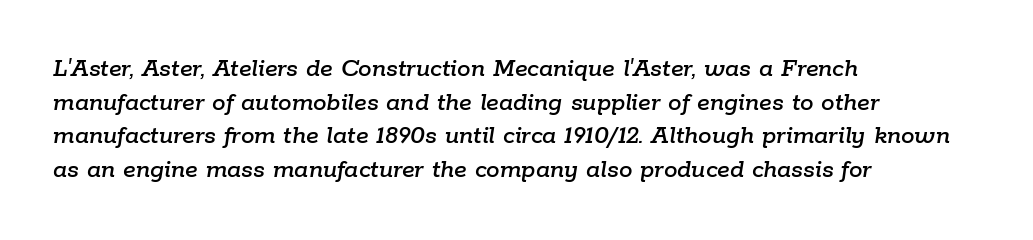
The typesetter chose a ragged-right arrangement here. Type without underlining. This is oblique type, the kind used for emphasis or titles. Notice how descenders clear the ascenders below comfortably — that's standard leading.
